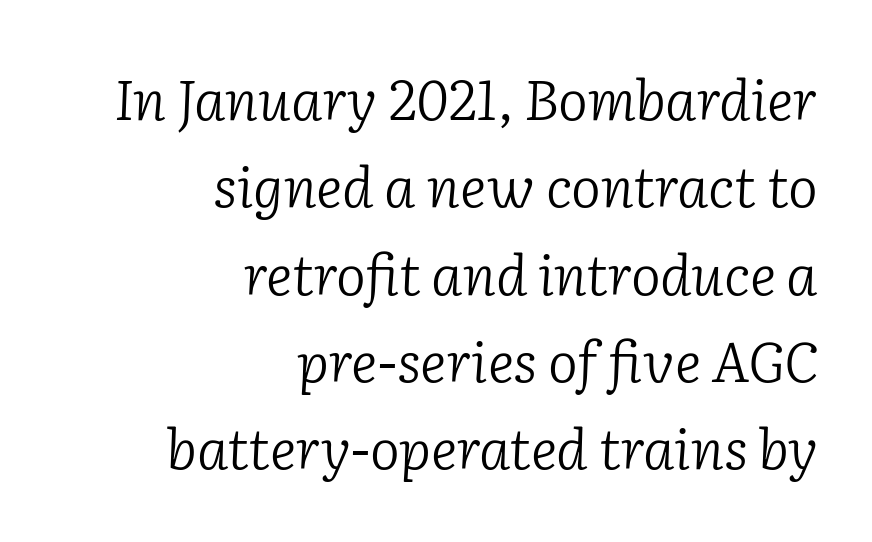
The image shows 56 px light serif type, italic (leaning right); set right-aligned, normal line spacing (1.56x), normal letter spacing, not underlined; low stroke contrast and a medium x-height.
